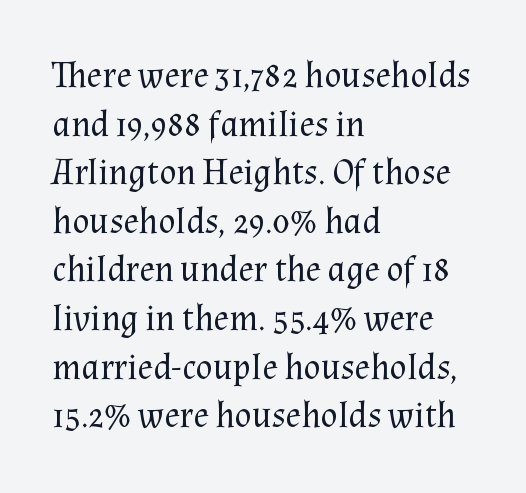
These lines are rendered in a variable-pitch font. Ink coverage per letter is moderate at most. The gap between lines stays unmarked. Honestly, the letter spacing is just normal — you wouldn't notice it.
